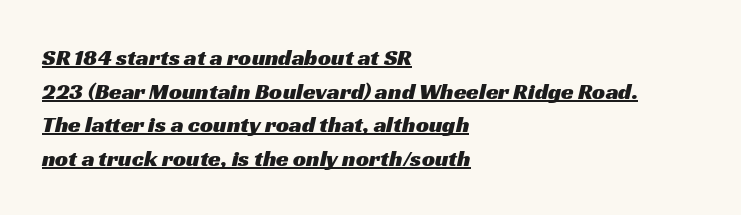
{"underline": "yes", "align": "left", "line_spacing": "normal", "line_spacing_ratio": 1.46, "letter_spacing": "normal", "letter_spacing_em": 0.0, "glyph_px": 23}
